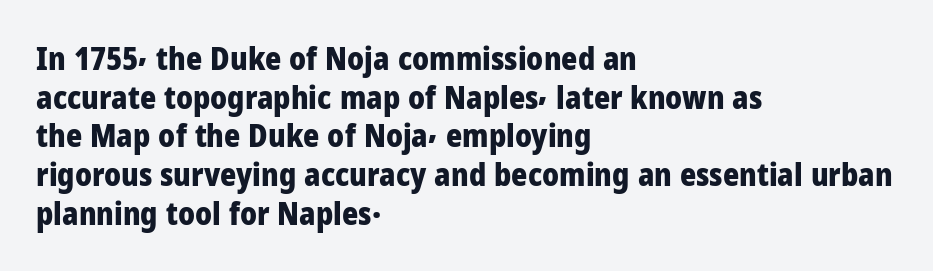
Anything drawn beneath the words? Only blank space. All the whitespace from short lines collects on the right. A typesetter would mark this as roman, not italic. The letters sit at their default tracking, neither squeezed nor spread.
